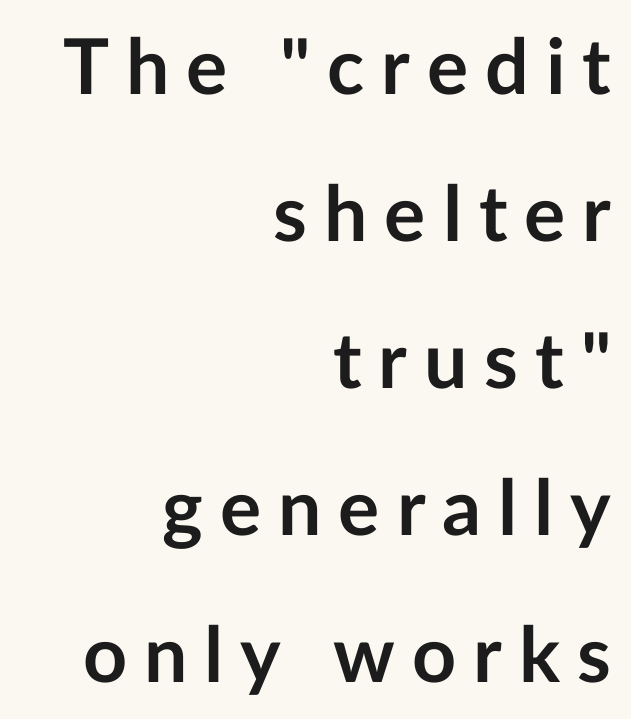
{"serif": "no", "italic": "no", "bold": "yes", "weight": "semibold", "width": "normal", "stroke_contrast": "low", "x_height": "medium", "monospaced": "no", "underline": "no", "align": "right", "line_spacing": "loose", "line_spacing_ratio": 1.91, "letter_spacing": "wide", "letter_spacing_em": 0.22, "glyph_px": 77}
